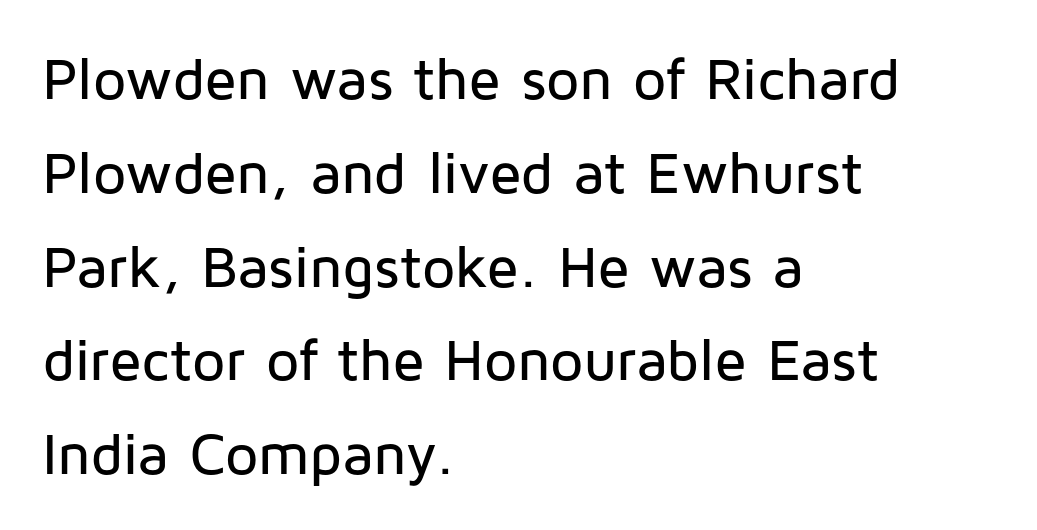
The lines sit at an ordinary, default distance from one another. Tracking here is standard; glyphs follow each other at the usual distance. Where is the straight margin? On the left. This sample has the flowing, uneven cadence of proportional lettering. The text was rendered using a sans face with plain stroke endings.
